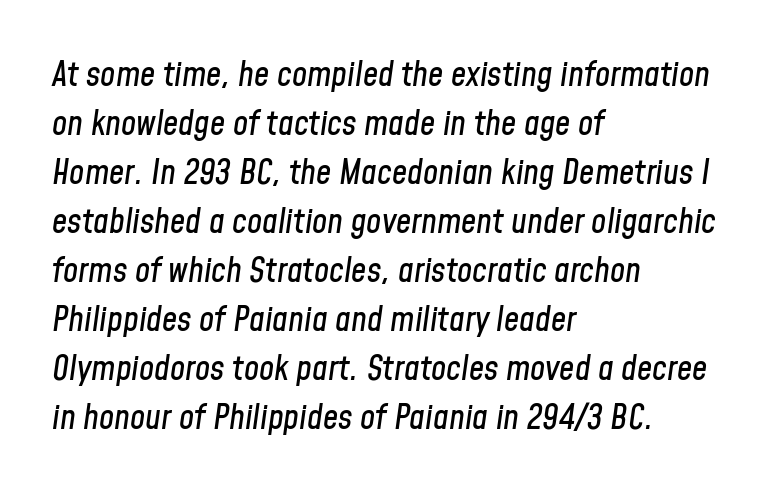
{"italic": "yes", "lean": "right", "slant_degrees": 8, "width": "condensed", "stroke_contrast": "low", "x_height": "medium", "monospaced": "no", "underline": "no", "align": "left", "line_spacing": "normal", "line_spacing_ratio": 1.44, "letter_spacing": "normal", "letter_spacing_em": 0.0, "glyph_px": 34}
